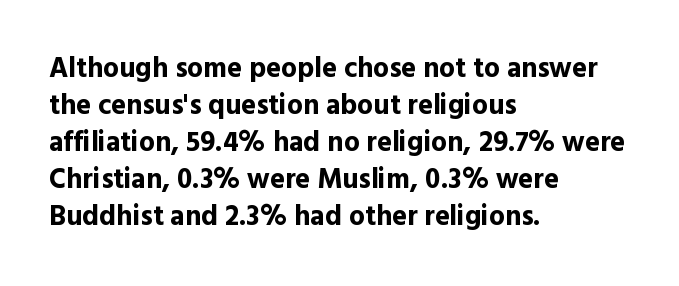
{"serif": "no", "italic": "no", "bold": "yes", "weight": "bold", "width": "normal", "x_height": "medium", "monospaced": "no", "underline": "no", "align": "left", "line_spacing": "normal", "line_spacing_ratio": 1.32, "letter_spacing": "normal", "letter_spacing_em": 0.0, "glyph_px": 28}
